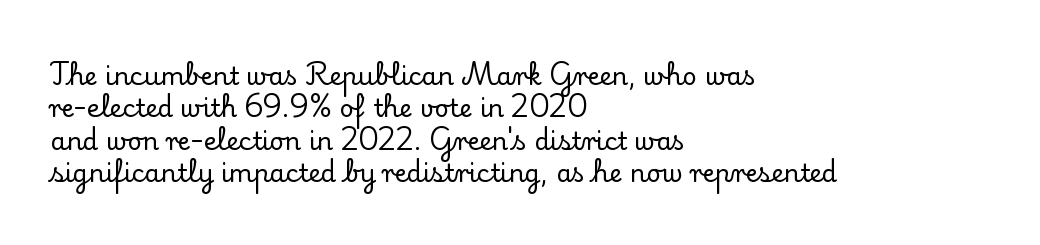
The image shows 25 px text type, upright; set left-aligned, normal line spacing (1.3x), normal letter spacing, not underlined.
